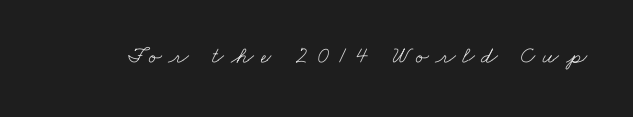
The weight tops out at a normal text grade. Type without underlining. This rendering widens character spacing well past its baseline value.
